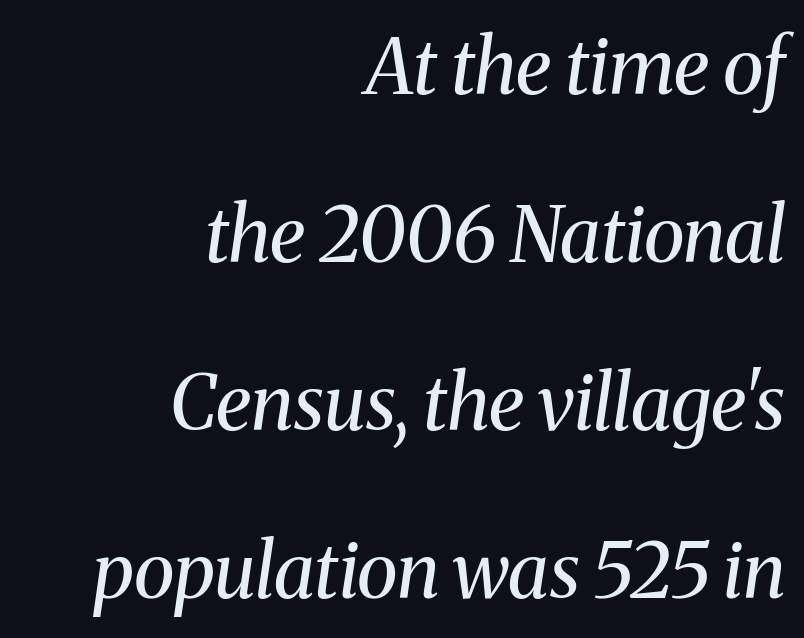
The image shows 76 px regular-weight serif type, italic (leaning right); set right-aligned, loose line spacing (2.21x), normal letter spacing, not underlined; medium stroke contrast and a medium x-height.
